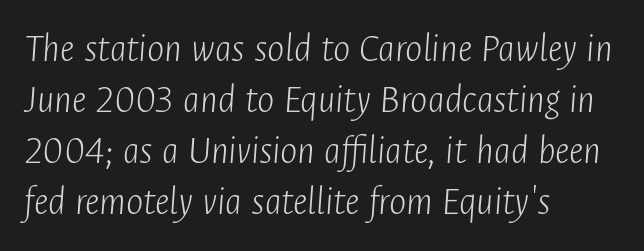
The image shows 41 px light, condensed type, italic (leaning right); set left-aligned, line spacing 1.24x, normal letter spacing, not underlined; low stroke contrast and a medium x-height.
